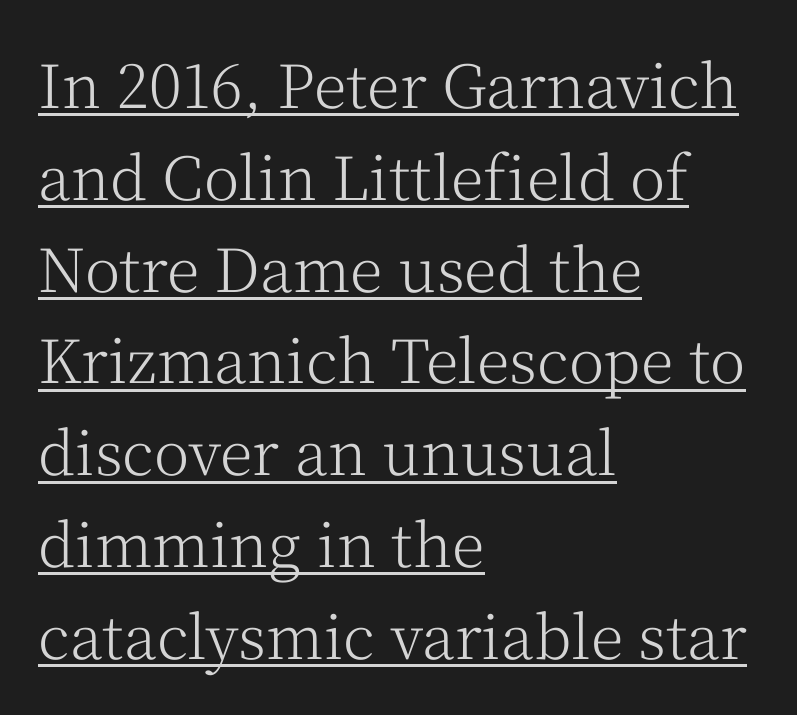
This sample carries an underscore along the baseline area. Each letter keeps its own natural width here, so spacing adapts to shape. Honestly, the letter spacing is just normal — you wouldn't notice it. The strokes are not fattened; the text isn't bold. Upright lettering throughout.
